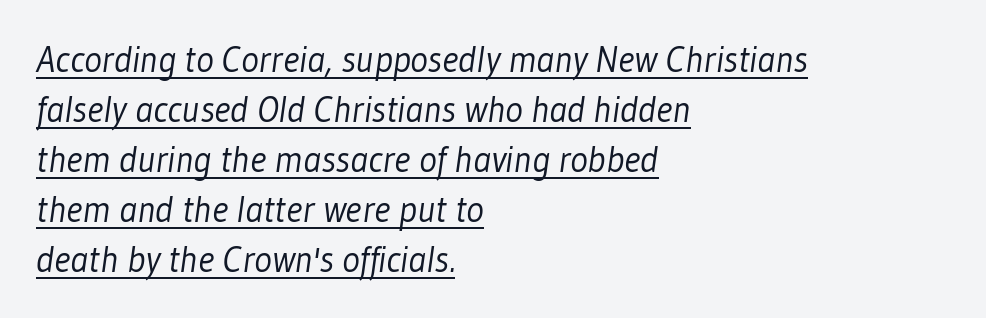
{"serif": "no", "bold": "no", "weight": "light", "width": "condensed", "stroke_contrast": "low", "x_height": "medium", "monospaced": "no", "underline": "yes", "align": "left", "line_spacing": "normal", "line_spacing_ratio": 1.35, "letter_spacing": "normal", "letter_spacing_em": 0.0, "glyph_px": 37}
